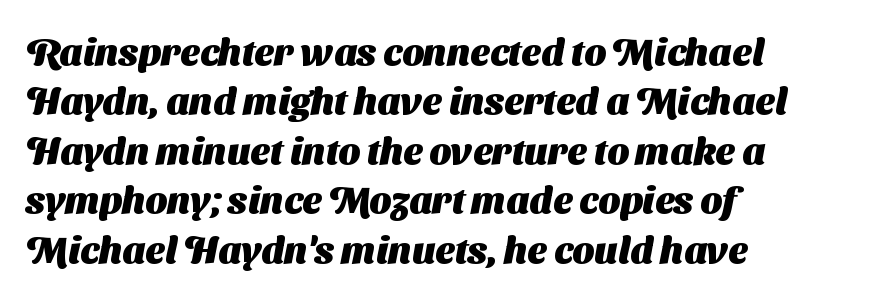
{"serif": "no", "bold": "yes", "weight": "heavy", "width": "normal", "stroke_contrast": "medium", "x_height": "medium", "monospaced": "no", "underline": "no", "align": "left", "line_spacing": "normal", "line_spacing_ratio": 1.3, "letter_spacing": "normal", "letter_spacing_em": 0.0, "glyph_px": 38}
